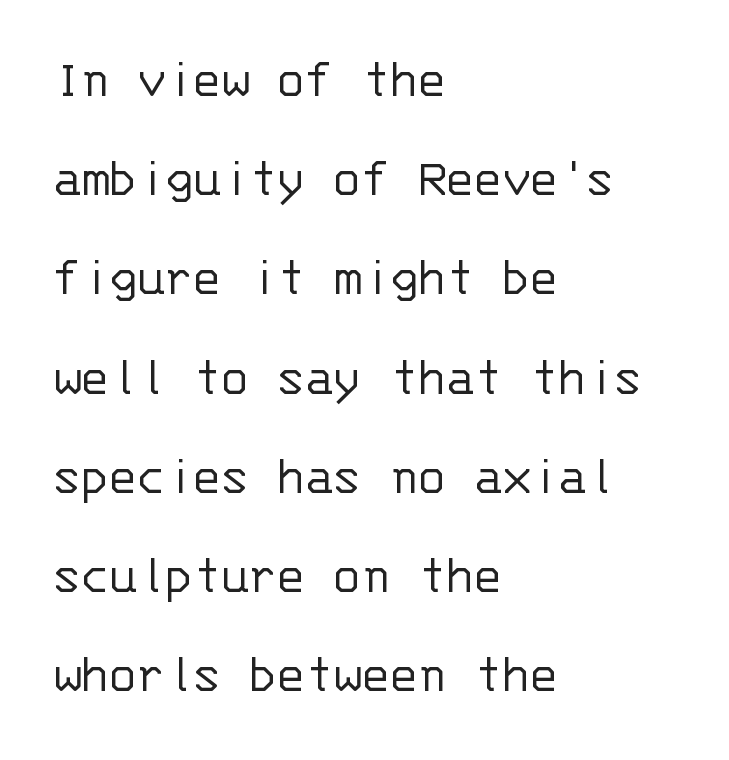
The image shows 57 px light sans-serif type, upright, monospaced; set left-aligned, line spacing 1.74x, normal letter spacing, not underlined; low stroke contrast and a large x-height.
